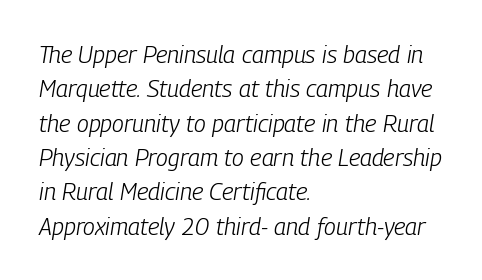
Q: Is the text bold? A: No.
Q: Is the text italic (slanted)? A: Yes, it leans right by about 9 degrees.
Q: Is the text underlined? A: No.
Q: How is the paragraph aligned? A: Left-aligned.
Q: Is the spacing between letters normal or unusually wide? A: Normal.
Q: Is the spacing between lines tight, normal or loose? A: Normal.
